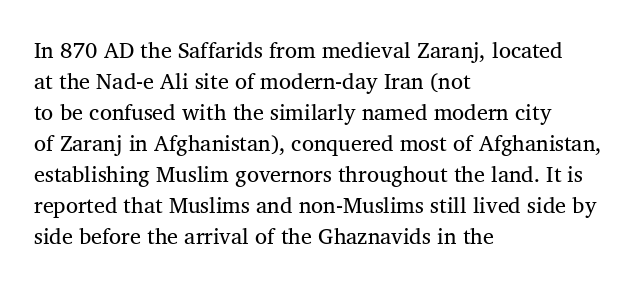
The image shows 22 px text type; set left-aligned, normal line spacing (1.41x), normal letter spacing, not underlined.
